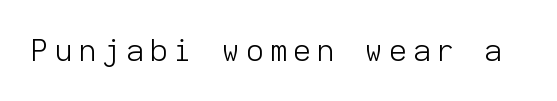
{"serif": "no", "italic": "no", "bold": "no", "weight": "light", "width": "normal", "stroke_contrast": "low", "x_height": "medium", "monospaced": "yes", "underline": "no", "letter_spacing": "wide", "letter_spacing_em": 0.22, "glyph_px": 30}
